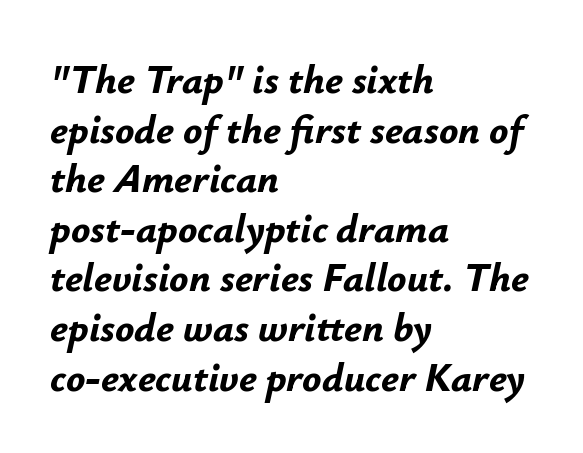
The image shows 40 px bold type, italic (leaning right); set left-aligned, line spacing 1.24x, normal letter spacing, not underlined; low stroke contrast and a small x-height.
